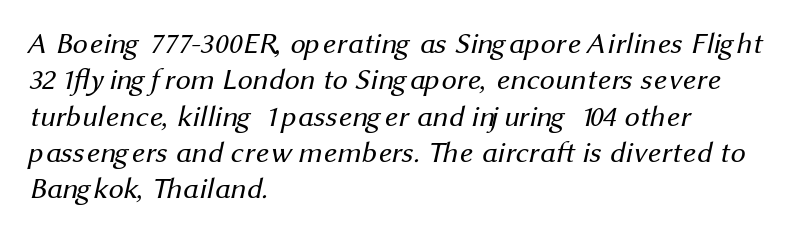
{"serif": "no", "bold": "no", "weight": "regular", "width": "normal", "stroke_contrast": "medium", "x_height": "medium", "monospaced": "no", "underline": "no", "align": "left", "line_spacing_ratio": 1.21, "letter_spacing": "normal", "letter_spacing_em": 0.0, "glyph_px": 30}
